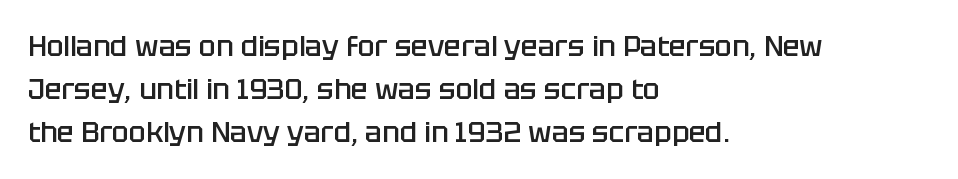
Q: Is the text bold? A: Semi-bold.
Q: Is the text italic (slanted)? A: No, it is upright.
Q: Is the typeface a serif or a sans-serif typeface? A: Sans-serif.
Q: Is the text underlined? A: No.
Q: How is the paragraph aligned? A: Left-aligned.
Q: Is the spacing between letters normal or unusually wide? A: Normal.
Q: Is the spacing between lines tight, normal or loose? A: Normal.
Q: Width (condensed, normal, or wide)? A: Normal.
Q: Stroke contrast? A: Low.
Q: x-height? A: Large.
Q: Monospaced? A: No.
